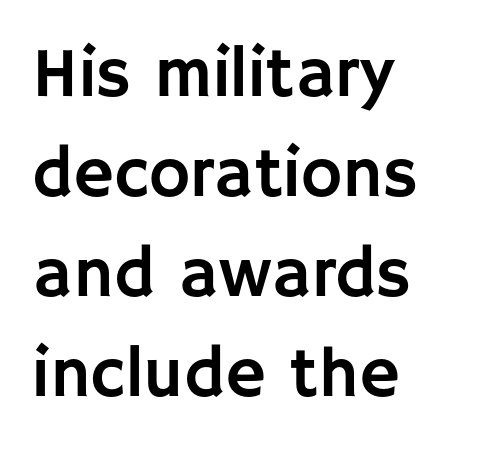
The image shows 70 px sans-serif type, upright; set left-aligned, normal line spacing (1.43x), normal letter spacing, not underlined; low stroke contrast and a large x-height.
